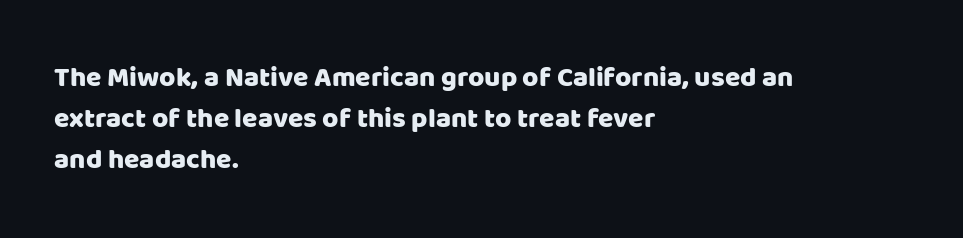
{"serif": "no", "italic": "no", "width": "normal", "stroke_contrast": "low", "x_height": "large", "monospaced": "no", "underline": "no", "align": "left", "line_spacing": "normal", "line_spacing_ratio": 1.47, "letter_spacing": "normal", "letter_spacing_em": 0.0, "glyph_px": 28}
